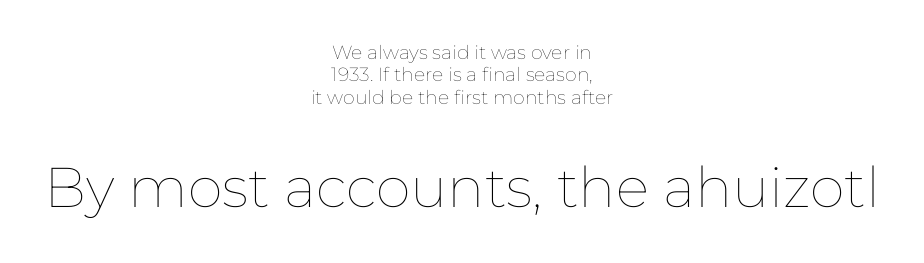
The image shows 56 px thin type, upright; set centered, line spacing 1.18x, normal letter spacing, not underlined; the second (bottom) block is 2.95x larger; low stroke contrast and a medium x-height.
